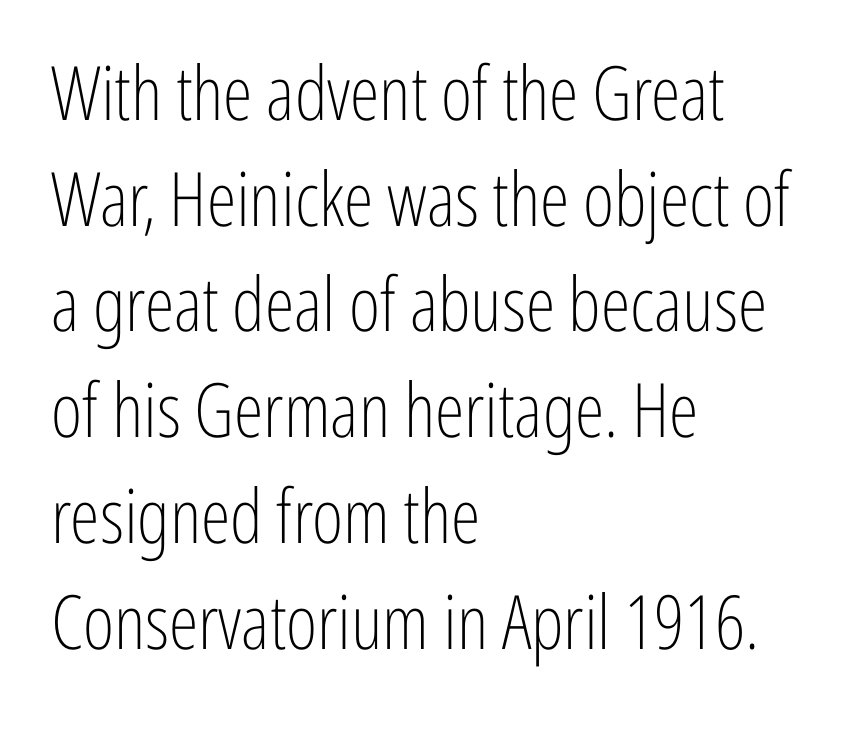
Stroke terminals: plain, sans-serif. The letters sit at their default tracking, neither squeezed nor spread. These lines are rendered in a variable-pitch font. This rendering features lettering with no underline. The rendering uses a moderate line-height, typical for paragraphs.
